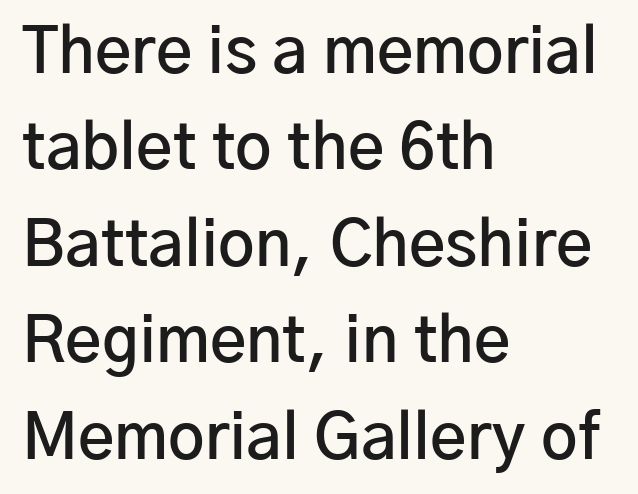
Serifs: no, the terminals of the letterforms are clean. Do the characters align in a grid? No, the font is proportional. If you drew a ruler down the left edge, every line would touch it. The line-height multiplier appears to be the usual default.
